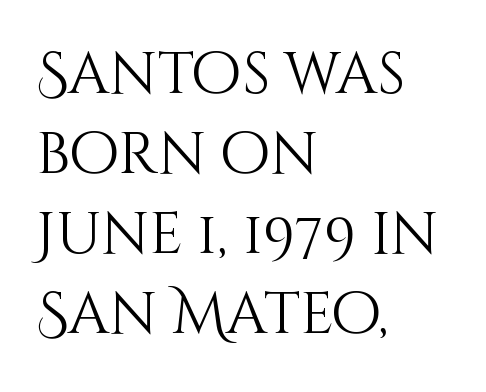
The image shows 58 px light type, upright; set left-aligned, normal line spacing (1.38x), normal letter spacing, not underlined; medium stroke contrast and a large x-height.
